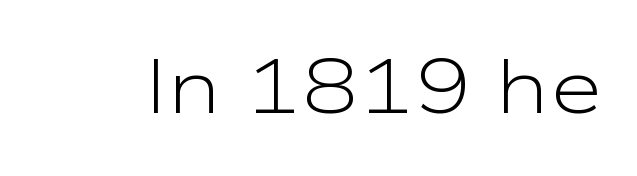
Q: Is the text bold? A: No.
Q: Is the text italic (slanted)? A: No, it is upright.
Q: Is the typeface a serif or a sans-serif typeface? A: Sans-serif.
Q: Is the text underlined? A: No.
Q: Is the spacing between letters normal or unusually wide? A: Normal.
Q: Width (condensed, normal, or wide)? A: Wide.
Q: Stroke contrast? A: Low.
Q: x-height? A: Medium.
Q: Monospaced? A: No.
